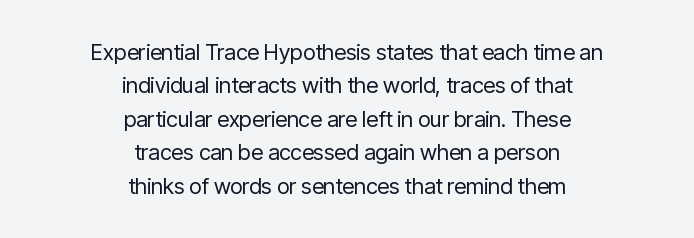
{"italic": "no", "bold": "no", "underline": "no", "align": "center", "line_spacing": "normal", "line_spacing_ratio": 1.52, "letter_spacing": "normal", "letter_spacing_em": 0.0, "glyph_px": 22}
